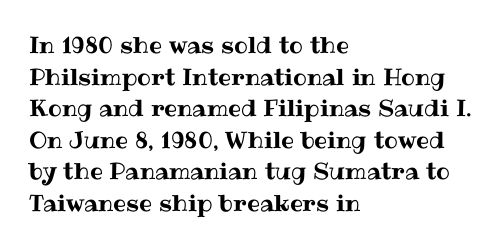
{"italic": "no", "underline": "no", "align": "left", "line_spacing": "normal", "line_spacing_ratio": 1.37, "letter_spacing": "normal", "letter_spacing_em": 0.0, "glyph_px": 23}
